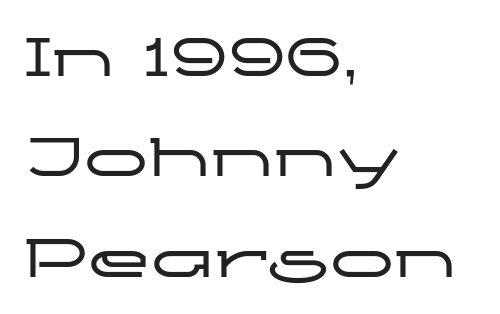
{"serif": "no", "italic": "no", "width": "wide", "stroke_contrast": "low", "x_height": "medium", "monospaced": "no", "underline": "no", "align": "left", "line_spacing": "normal", "line_spacing_ratio": 1.57, "letter_spacing": "normal", "letter_spacing_em": 0.0, "glyph_px": 64}
